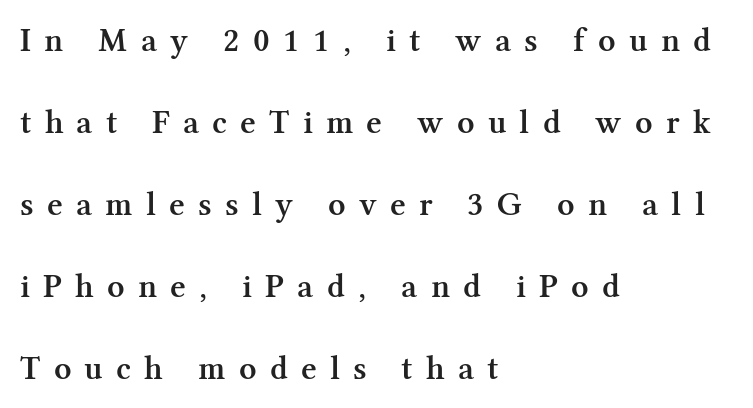
Q: Is the text bold? A: Semi-bold.
Q: Is the text italic (slanted)? A: No, it is upright.
Q: Is the typeface a serif or a sans-serif typeface? A: Serif.
Q: Is the text underlined? A: No.
Q: How is the paragraph aligned? A: Left-aligned.
Q: Is the spacing between letters normal or unusually wide? A: Unusually wide.
Q: Is the spacing between lines tight, normal or loose? A: Loose.
Q: Width (condensed, normal, or wide)? A: Normal.
Q: Stroke contrast? A: Medium.
Q: x-height? A: Medium.
Q: Monospaced? A: No.
